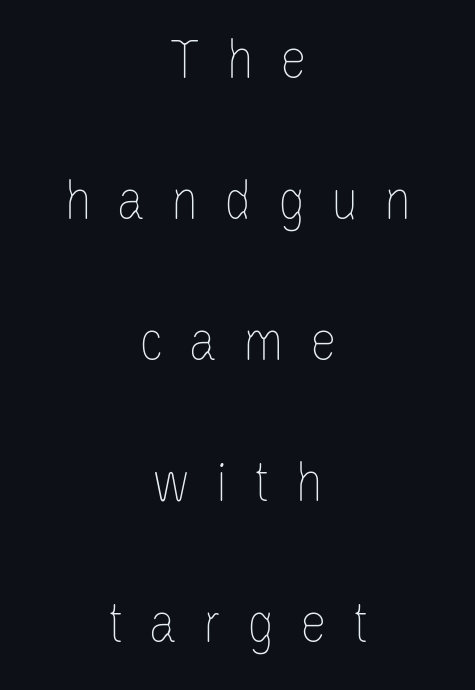
The image shows 60 px thin, condensed type, upright; set centered, loose line spacing (2.35x), unusually wide letter spacing (+0.43 em), not underlined; low stroke contrast and a large x-height.
